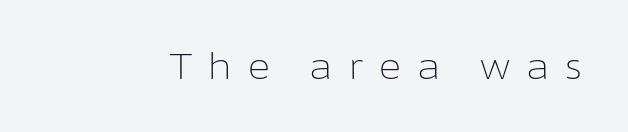
{"serif": "no", "italic": "no", "bold": "no", "weight": "light", "width": "normal", "stroke_contrast": "low", "x_height": "medium", "monospaced": "no", "underline": "no", "letter_spacing": "wide", "letter_spacing_em": 0.41, "glyph_px": 36}
